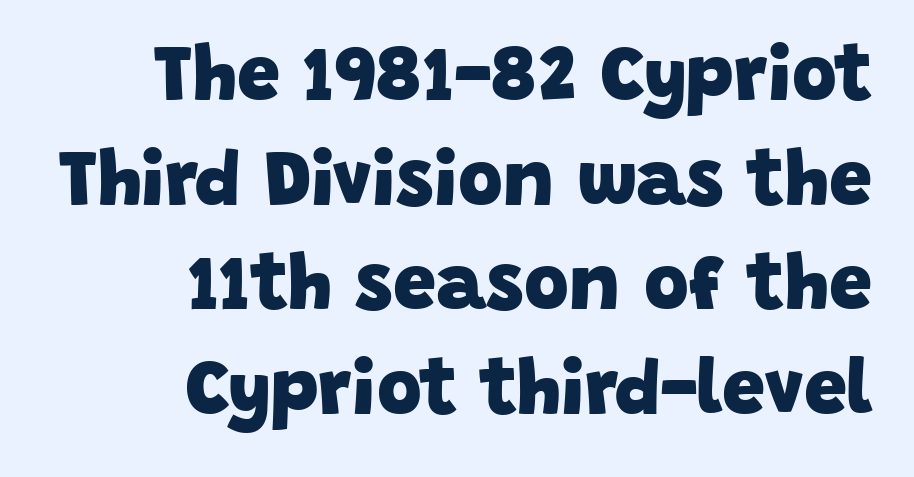
Q: Is the text bold? A: Yes.
Q: Is the typeface a serif or a sans-serif typeface? A: Sans-serif.
Q: Is the text underlined? A: No.
Q: How is the paragraph aligned? A: Right-aligned.
Q: Is the spacing between letters normal or unusually wide? A: Normal.
Q: Is the spacing between lines tight, normal or loose? A: Normal.
Q: Width (condensed, normal, or wide)? A: Normal.
Q: Stroke contrast? A: Low.
Q: x-height? A: Large.
Q: Monospaced? A: No.
